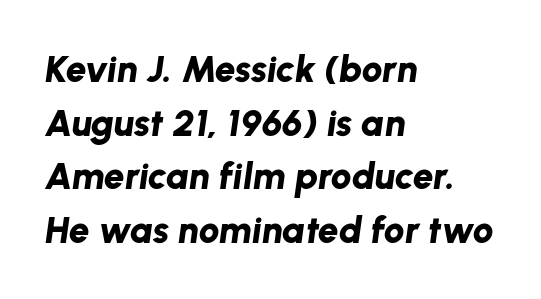
If you drew a ruler down the left edge, every line would touch it. A typesetter would call this proportional, since set widths differ per character. The passage shown has conventional tracking throughout. No word sits above an underline. Its strokes are broad and dark, the hallmark of bold type.
